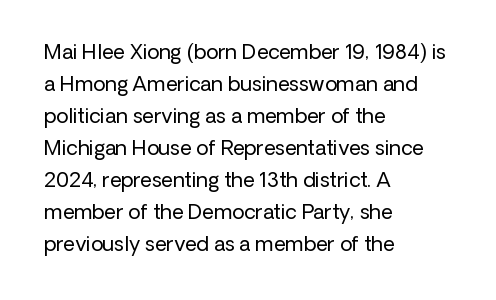
{"italic": "no", "bold": "no", "underline": "no", "align": "left", "line_spacing": "normal", "line_spacing_ratio": 1.6, "letter_spacing": "normal", "letter_spacing_em": 0.0, "glyph_px": 20}
